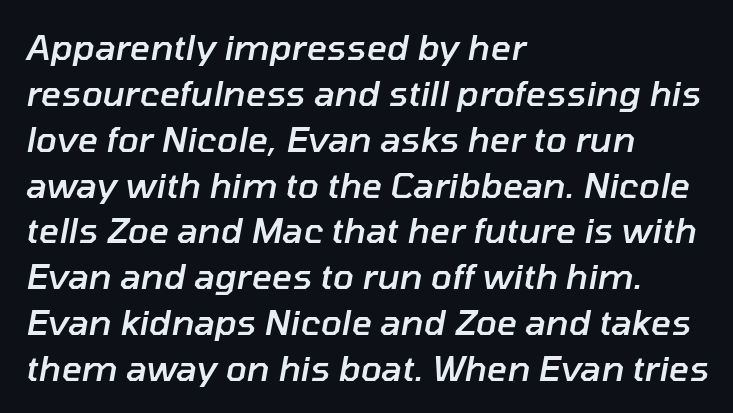
Proportional: the letters do not fall into vertical columns. The space between consecutive lines is moderate. The letters are semibold — heavier than regular but short of a full bold. A typesetter would mark this as italic.
